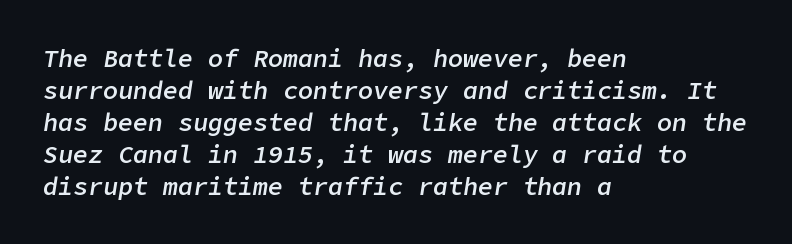
Only glyphs here, with clear space below each row. The characters look somewhat weighty, a semibold short of true bold. Nothing unusual about the tracking: characters are spaced as the font intends. The text carries the slant typical of an italic or oblique font. In terms of leading, this rendering sits right in the middle. Casual observation: everything's shoved over to the left.
